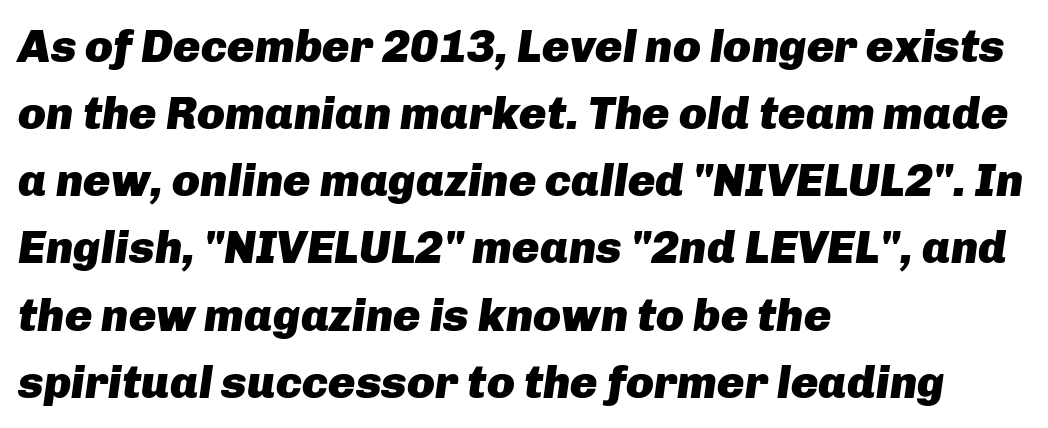
Reading down the block, your eye returns to a fixed left position each line. Regarding leading, the lines here are spaced in the standard way. The sample has been set heavy, in full bold. Descenders hang freely into open space.
